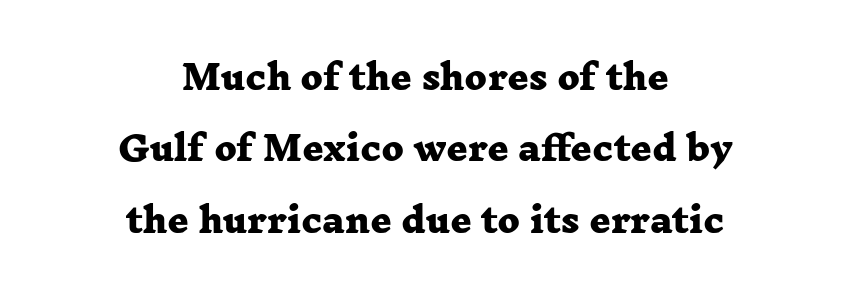
Q: Is the text bold? A: Yes.
Q: Is the typeface a serif or a sans-serif typeface? A: Serif.
Q: Is the text underlined? A: No.
Q: How is the paragraph aligned? A: Centered.
Q: Is the spacing between letters normal or unusually wide? A: Normal.
Q: Is the spacing between lines tight, normal or loose? A: Loose.
Q: Width (condensed, normal, or wide)? A: Wide.
Q: Stroke contrast? A: Low.
Q: x-height? A: Medium.
Q: Monospaced? A: No.
